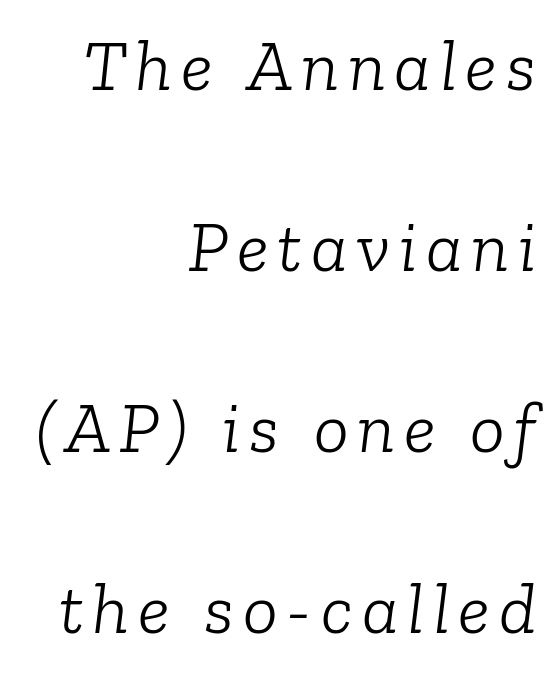
Q: Is the text bold? A: No.
Q: Is the text italic (slanted)? A: Yes, it leans right by about 6 degrees.
Q: Is the typeface a serif or a sans-serif typeface? A: Serif.
Q: Is the text underlined? A: No.
Q: How is the paragraph aligned? A: Right-aligned.
Q: Is the spacing between lines tight, normal or loose? A: Loose.
Q: Width (condensed, normal, or wide)? A: Normal.
Q: Stroke contrast? A: Low.
Q: x-height? A: Medium.
Q: Monospaced? A: No.
